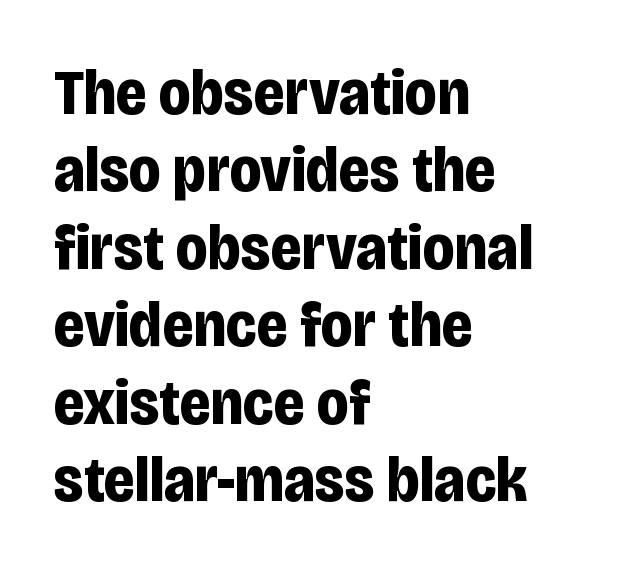
Casual observation: everything's shoved over to the left. The gap between lines stays unmarked. The type is set solid horizontally, with unmodified tracking. A typesetter would label this face a sans.
